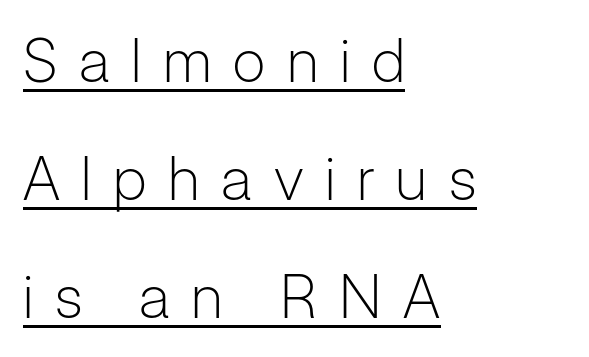
Q: Is the text bold? A: No.
Q: Is the text italic (slanted)? A: No, it is upright.
Q: Is the typeface a serif or a sans-serif typeface? A: Sans-serif.
Q: Is the text underlined? A: Yes.
Q: How is the paragraph aligned? A: Left-aligned.
Q: Is the spacing between letters normal or unusually wide? A: Unusually wide.
Q: Is the spacing between lines tight, normal or loose? A: Loose.
Q: Width (condensed, normal, or wide)? A: Normal.
Q: Stroke contrast? A: Low.
Q: x-height? A: Medium.
Q: Monospaced? A: No.
